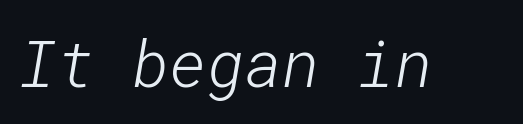
A sans-serif font was chosen for this passage. Between one letter and the next there's only the usual sliver of space. Letters rest on an invisible, unmarked baseline. Stems here are at most as thick as an everyday book face.
